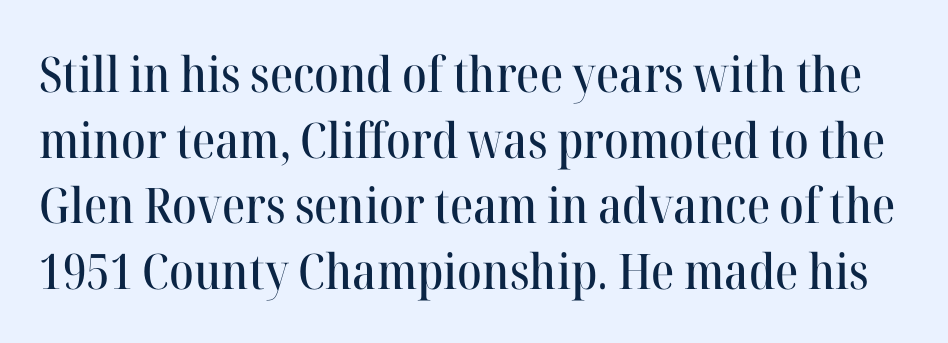
The face used here is proportionally spaced, like ordinary book or web type. Ascenders rise straight up at ninety degrees. Is there much room between lines? A standard amount, neither cramped nor airy. A serif font was chosen for this passage.
